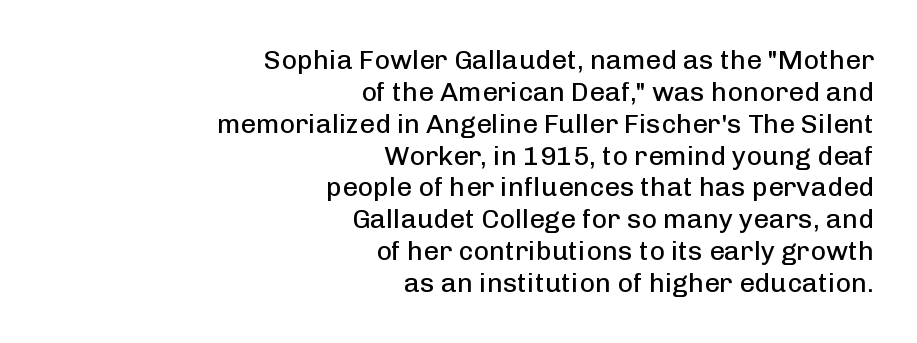
{"italic": "no", "bold": "no", "underline": "no", "align": "right", "line_spacing_ratio": 1.18, "letter_spacing": "normal", "letter_spacing_em": 0.0, "glyph_px": 27}
